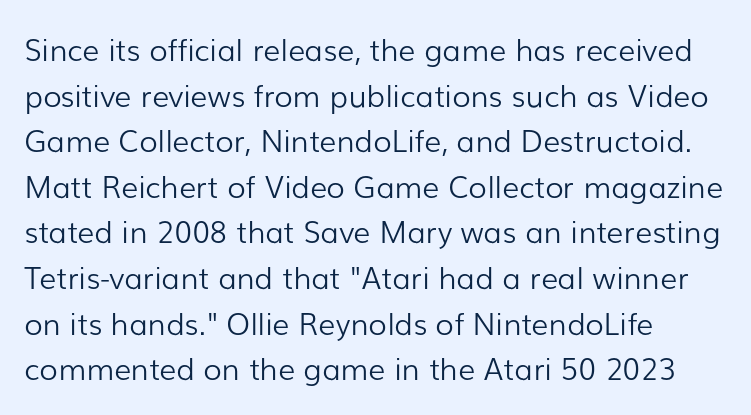
{"serif": "no", "italic": "no", "bold": "no", "weight": "light", "width": "normal", "stroke_contrast": "low", "x_height": "medium", "monospaced": "no", "underline": "no", "align": "left", "line_spacing": "normal", "line_spacing_ratio": 1.52, "letter_spacing": "normal", "letter_spacing_em": 0.0, "glyph_px": 30}
